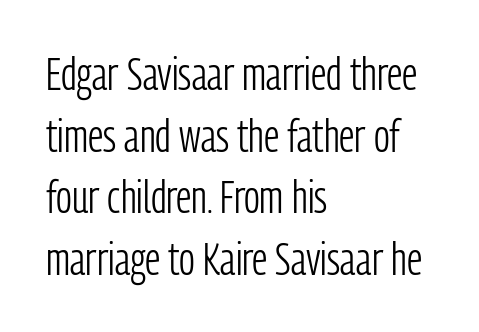
Q: Is the text bold? A: No.
Q: Is the text italic (slanted)? A: No, it is upright.
Q: Is the typeface a serif or a sans-serif typeface? A: Sans-serif.
Q: Is the text underlined? A: No.
Q: How is the paragraph aligned? A: Left-aligned.
Q: Is the spacing between letters normal or unusually wide? A: Normal.
Q: Is the spacing between lines tight, normal or loose? A: Normal.
Q: Width (condensed, normal, or wide)? A: Condensed.
Q: Stroke contrast? A: Low.
Q: x-height? A: Medium.
Q: Monospaced? A: No.
